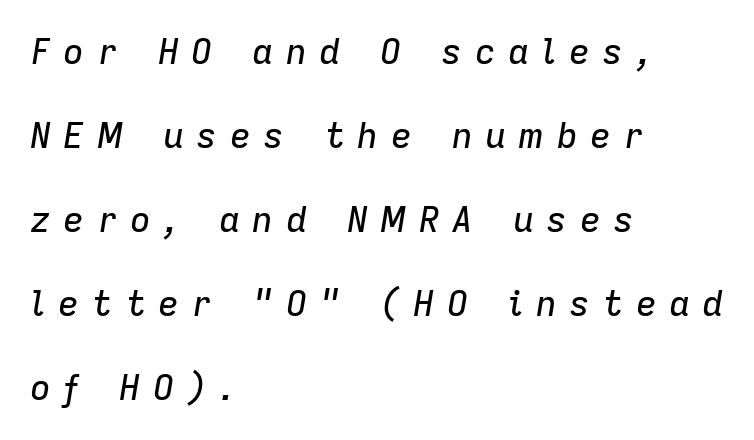
Q: Is the text italic (slanted)? A: Yes, it leans right by about 9 degrees.
Q: Is the text underlined? A: No.
Q: How is the paragraph aligned? A: Left-aligned.
Q: Is the spacing between letters normal or unusually wide? A: Unusually wide.
Q: Is the spacing between lines tight, normal or loose? A: Loose.
Q: Width (condensed, normal, or wide)? A: Normal.
Q: Stroke contrast? A: Low.
Q: x-height? A: Medium.
Q: Monospaced? A: No.
